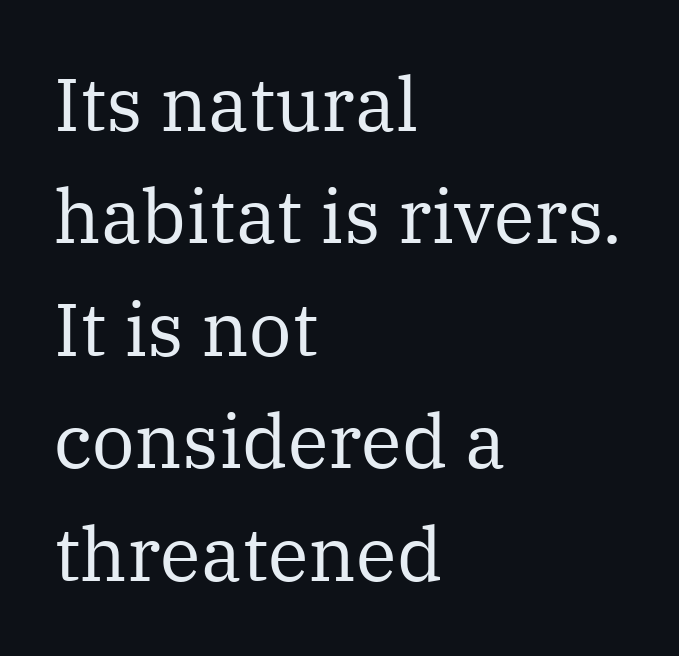
The image shows 75 px regular-weight serif type, upright; set left-aligned, normal line spacing (1.5x), normal letter spacing, not underlined; medium stroke contrast and a medium x-height.
